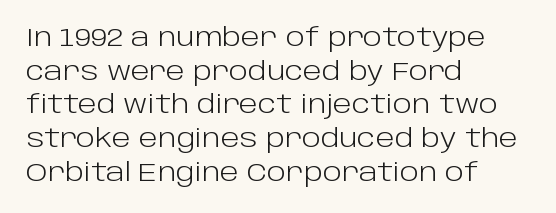
Honestly, there is no underline to notice here at all. When letters stand straight like this, we call the style roman or upright. The passage shown stacks its lines at a standard gap. Horizontal alignment here is leftward, the default for most running prose. Ink coverage per letter is moderate at most.
